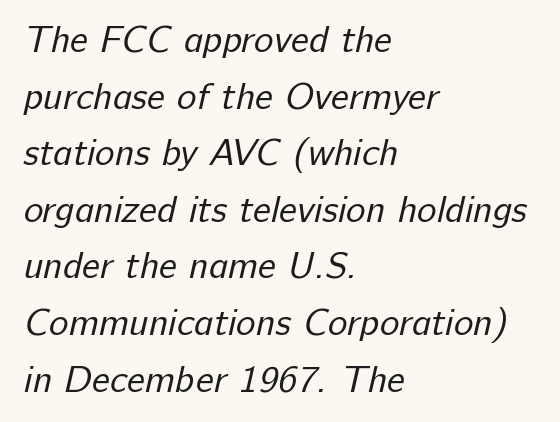
Q: Is the text bold? A: No.
Q: Is the typeface a serif or a sans-serif typeface? A: Sans-serif.
Q: Is the text underlined? A: No.
Q: How is the paragraph aligned? A: Left-aligned.
Q: Is the spacing between letters normal or unusually wide? A: Normal.
Q: Is the spacing between lines tight, normal or loose? A: Normal.
Q: Width (condensed, normal, or wide)? A: Normal.
Q: Stroke contrast? A: Low.
Q: x-height? A: Medium.
Q: Monospaced? A: No.
